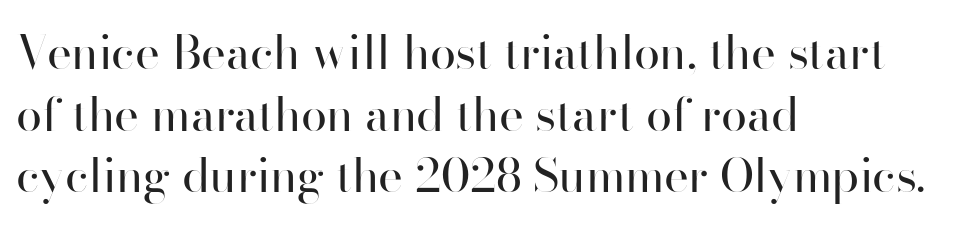
{"serif": "no", "italic": "no", "bold": "no", "weight": "regular", "width": "normal", "stroke_contrast": "high", "x_height": "small", "monospaced": "no", "underline": "no", "align": "left", "line_spacing": "normal", "line_spacing_ratio": 1.31, "letter_spacing": "normal", "letter_spacing_em": 0.0, "glyph_px": 47}
